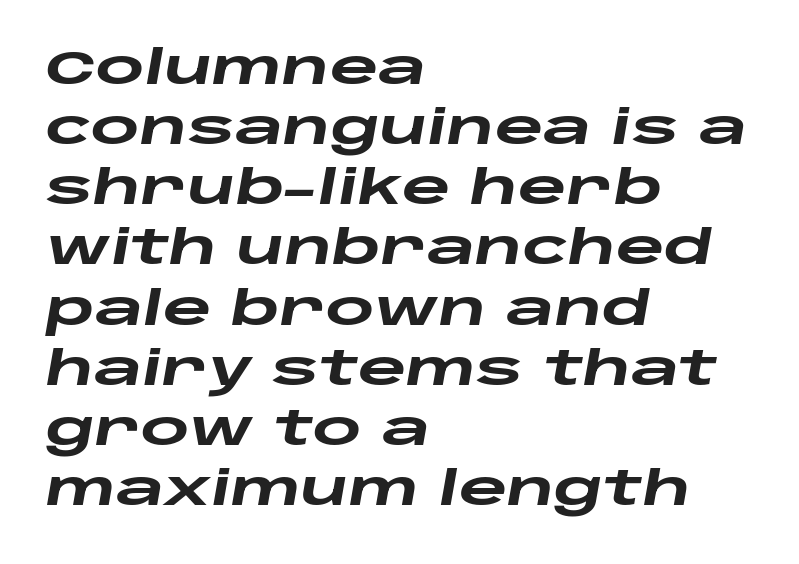
Q: Is the text bold? A: Yes.
Q: Is the text italic (slanted)? A: Yes, it leans right by about 10 degrees.
Q: Is the text underlined? A: No.
Q: How is the paragraph aligned? A: Left-aligned.
Q: Is the spacing between letters normal or unusually wide? A: Normal.
Q: Is the spacing between lines tight, normal or loose? A: Normal.
Q: Width (condensed, normal, or wide)? A: Wide.
Q: Stroke contrast? A: Low.
Q: x-height? A: Large.
Q: Monospaced? A: No.
